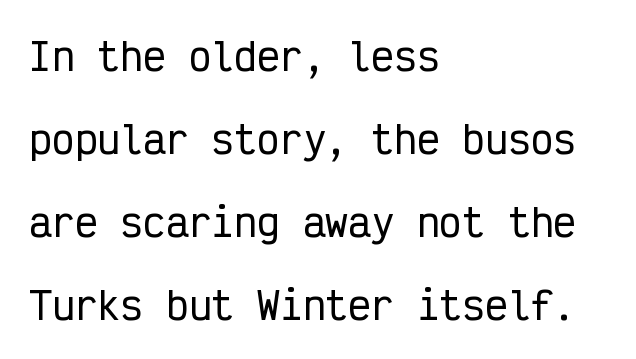
Q: Is the text italic (slanted)? A: No, it is upright.
Q: Is the typeface a serif or a sans-serif typeface? A: Sans-serif.
Q: Is the text underlined? A: No.
Q: How is the paragraph aligned? A: Left-aligned.
Q: Is the spacing between letters normal or unusually wide? A: Normal.
Q: Is the spacing between lines tight, normal or loose? A: Loose.
Q: Width (condensed, normal, or wide)? A: Condensed.
Q: Stroke contrast? A: Low.
Q: x-height? A: Medium.
Q: Monospaced? A: Yes.
